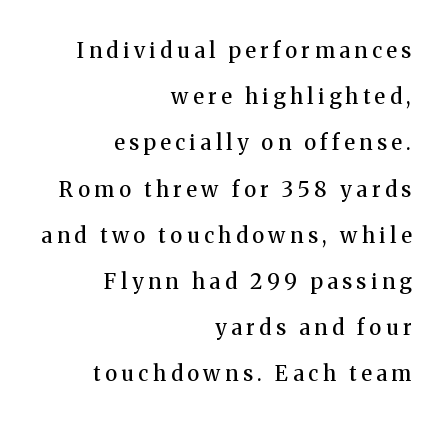
The image shows 21 px text type, upright; set right-aligned, loose line spacing (2.2x), unusually wide letter spacing (+0.22 em), not underlined.
